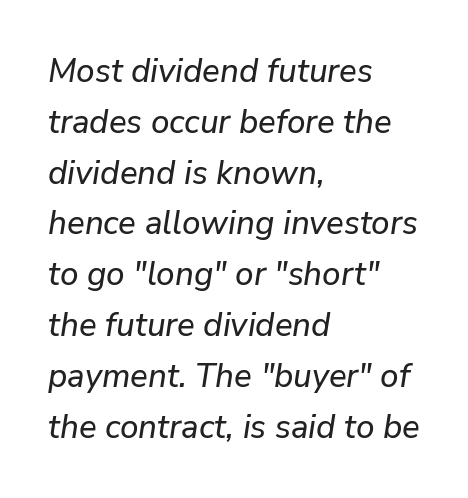
{"italic": "yes", "lean": "right", "slant_degrees": 9, "width": "normal", "stroke_contrast": "low", "x_height": "medium", "monospaced": "no", "underline": "no", "align": "left", "line_spacing": "normal", "line_spacing_ratio": 1.54, "letter_spacing": "normal", "letter_spacing_em": 0.0, "glyph_px": 33}
